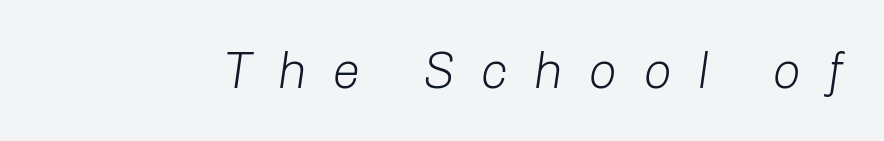
Q: Is the text bold? A: No.
Q: Is the text italic (slanted)? A: Yes, it leans right by about 8 degrees.
Q: Is the text underlined? A: No.
Q: Is the spacing between letters normal or unusually wide? A: Unusually wide.
Q: Width (condensed, normal, or wide)? A: Normal.
Q: Stroke contrast? A: Low.
Q: x-height? A: Medium.
Q: Monospaced? A: No.
